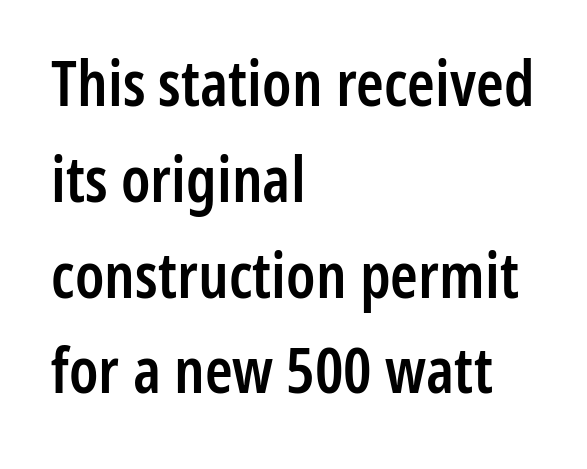
Q: Is the text bold? A: Semi-bold.
Q: Is the text italic (slanted)? A: No, it is upright.
Q: Is the typeface a serif or a sans-serif typeface? A: Sans-serif.
Q: Is the text underlined? A: No.
Q: How is the paragraph aligned? A: Left-aligned.
Q: Is the spacing between letters normal or unusually wide? A: Normal.
Q: Is the spacing between lines tight, normal or loose? A: Normal.
Q: Width (condensed, normal, or wide)? A: Condensed.
Q: Stroke contrast? A: Low.
Q: x-height? A: Medium.
Q: Monospaced? A: No.
